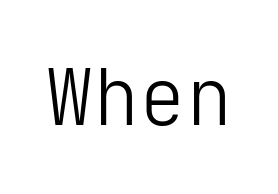
Q: Is the text bold? A: No.
Q: Is the text italic (slanted)? A: No, it is upright.
Q: Is the typeface a serif or a sans-serif typeface? A: Sans-serif.
Q: Is the text underlined? A: No.
Q: Is the spacing between letters normal or unusually wide? A: Normal.
Q: Width (condensed, normal, or wide)? A: Normal.
Q: Stroke contrast? A: Low.
Q: x-height? A: Medium.
